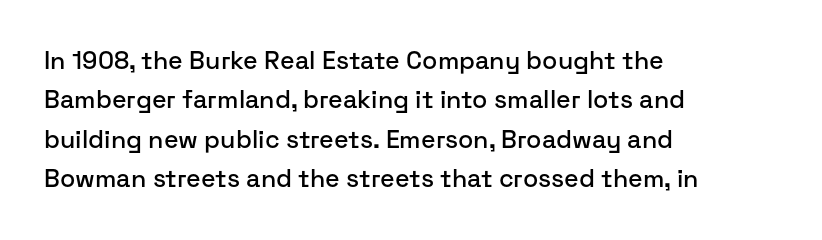
{"italic": "no", "underline": "no", "align": "left", "line_spacing": "normal", "line_spacing_ratio": 1.58, "letter_spacing": "normal", "letter_spacing_em": 0.0, "glyph_px": 25}
